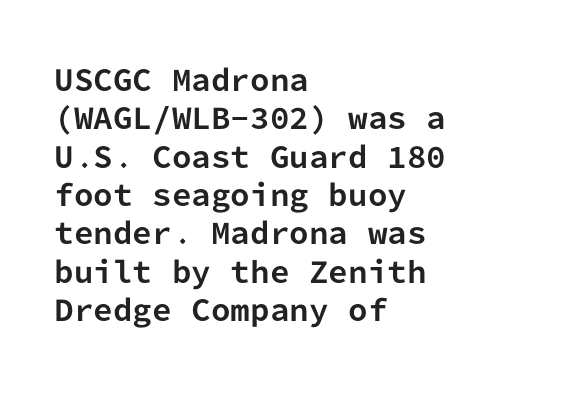
The image shows 28 px bold sans-serif type, upright, monospaced; set left-aligned, normal line spacing (1.37x), normal letter spacing, not underlined; low stroke contrast and a medium x-height.
